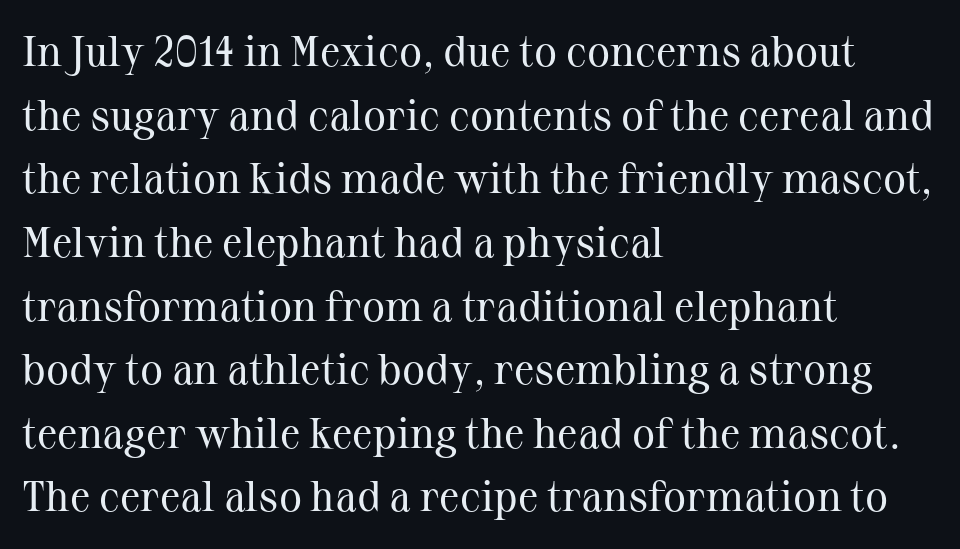
Q: Is the text bold? A: No.
Q: Is the text italic (slanted)? A: No, it is upright.
Q: Is the typeface a serif or a sans-serif typeface? A: Serif.
Q: Is the text underlined? A: No.
Q: How is the paragraph aligned? A: Left-aligned.
Q: Is the spacing between letters normal or unusually wide? A: Normal.
Q: Is the spacing between lines tight, normal or loose? A: Normal.
Q: Width (condensed, normal, or wide)? A: Normal.
Q: Stroke contrast? A: Medium.
Q: x-height? A: Medium.
Q: Monospaced? A: No.
